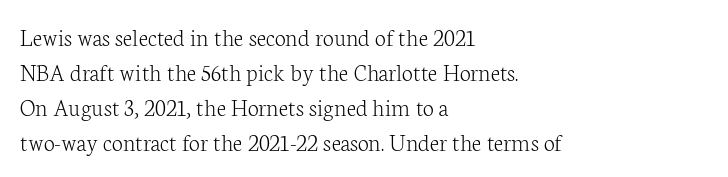
Nobody drew a line under any word here. The passage is arranged the way most books set body copy — flush left. Is the stroke heavy? The answer is a plain regular-or-lighter. Nobody touched the tracking dial on this one. A roman cut, with each character standing at attention. The space between consecutive lines is moderate.
